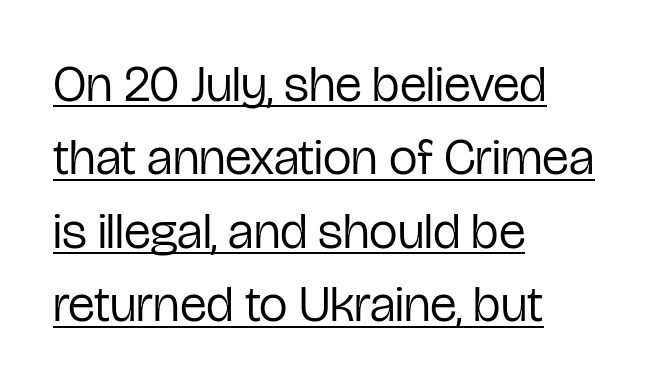
Q: Is the text bold? A: No.
Q: Is the text italic (slanted)? A: No, it is upright.
Q: Is the typeface a serif or a sans-serif typeface? A: Sans-serif.
Q: Is the text underlined? A: Yes.
Q: How is the paragraph aligned? A: Left-aligned.
Q: Is the spacing between letters normal or unusually wide? A: Normal.
Q: Is the spacing between lines tight, normal or loose? A: Normal.
Q: Width (condensed, normal, or wide)? A: Condensed.
Q: Stroke contrast? A: Low.
Q: x-height? A: Medium.
Q: Monospaced? A: No.
